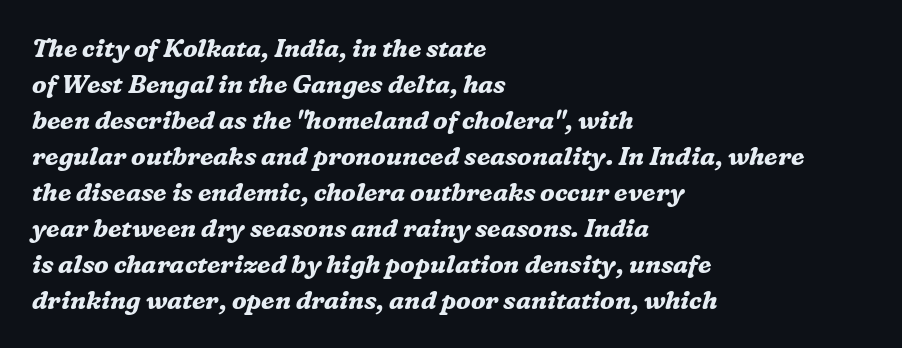
Summary of vertical rhythm: regular, with standard interline spacing. Tracking value appears to be zero — textbook default spacing. The baseline area is clear. The characters look thick and weighty, a clear bold. The letters are slanted; this is an italic face.
